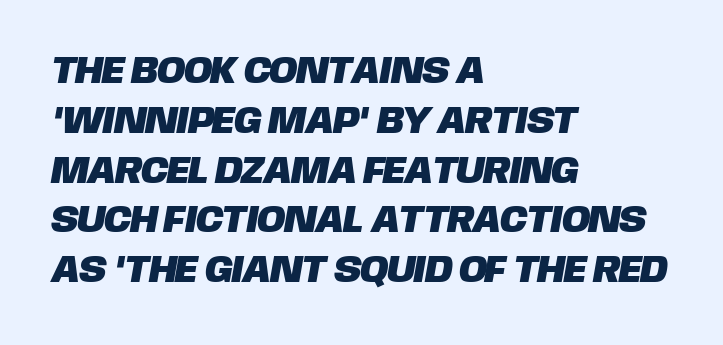
Q: Is the typeface a serif or a sans-serif typeface? A: Sans-serif.
Q: Is the text underlined? A: No.
Q: How is the paragraph aligned? A: Left-aligned.
Q: Is the spacing between letters normal or unusually wide? A: Normal.
Q: Is the spacing between lines tight, normal or loose? A: Normal.
Q: Width (condensed, normal, or wide)? A: Normal.
Q: Stroke contrast? A: Low.
Q: x-height? A: Large.
Q: Monospaced? A: No.
